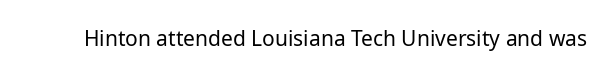
{"italic": "no", "bold": "no", "underline": "no", "letter_spacing": "normal", "letter_spacing_em": 0.0, "glyph_px": 21}
